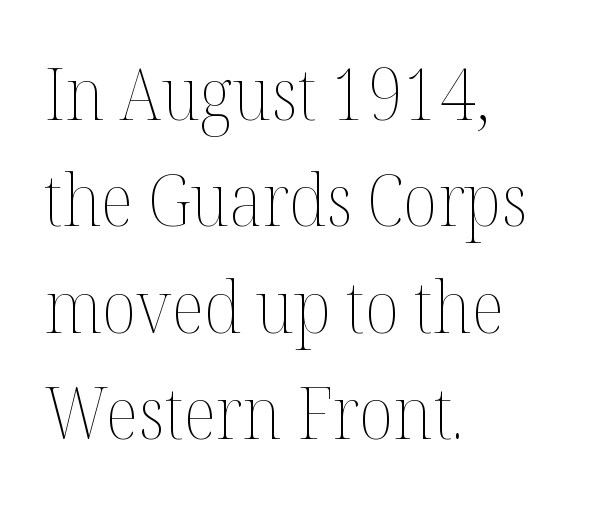
Glyph-to-glyph distance matches everyday printed text. The ragged edge is on the right, which tells us the setting is flush left. A typesetter would call this proportional, since set widths differ per character. Unbolded letterforms with no extra heft. Characters remain perfectly vertical along every line.
